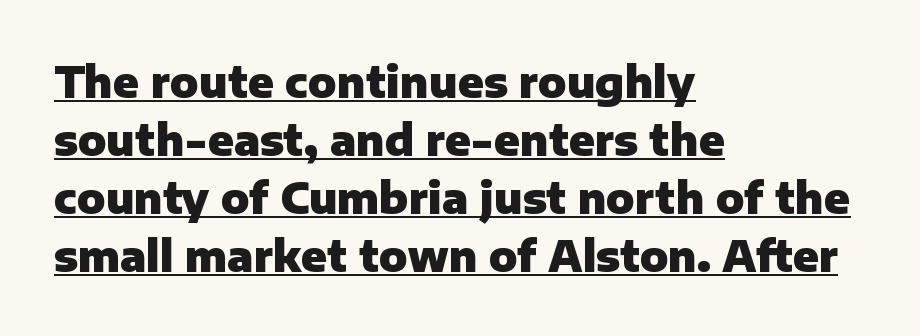
Q: Is the text bold? A: Yes.
Q: Is the text italic (slanted)? A: No, it is upright.
Q: Is the typeface a serif or a sans-serif typeface? A: Sans-serif.
Q: Is the text underlined? A: Yes.
Q: How is the paragraph aligned? A: Left-aligned.
Q: Is the spacing between letters normal or unusually wide? A: Normal.
Q: Is the spacing between lines tight, normal or loose? A: Normal.
Q: Width (condensed, normal, or wide)? A: Normal.
Q: Stroke contrast? A: Low.
Q: x-height? A: Medium.
Q: Monospaced? A: No.
